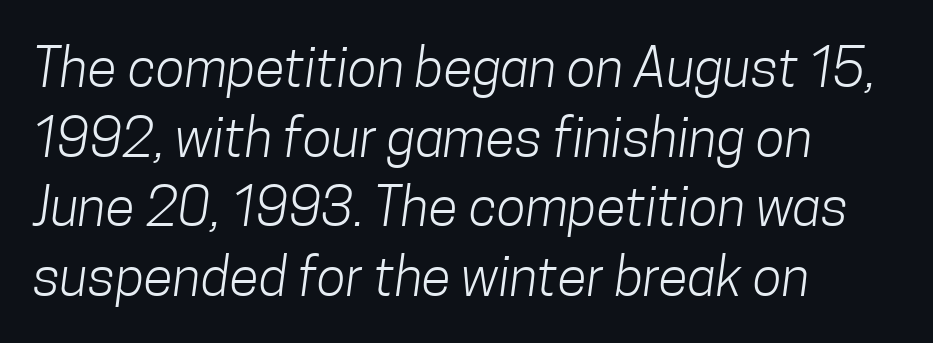
The image shows 54 px light, condensed sans-serif type; set left-aligned, normal line spacing (1.29x), normal letter spacing, not underlined; low stroke contrast and a medium x-height.
